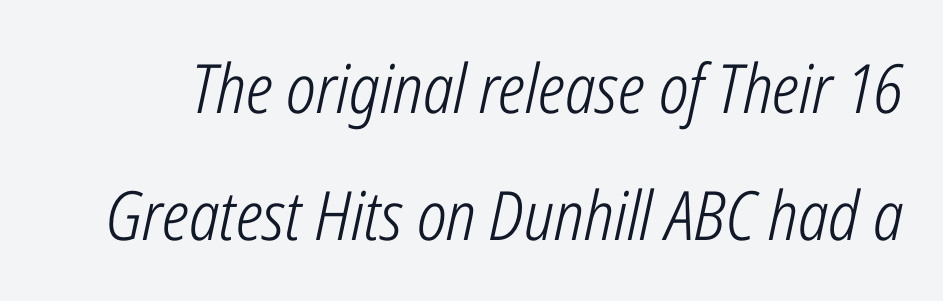
{"italic": "yes", "lean": "right", "slant_degrees": 12, "bold": "no", "weight": "light", "width": "condensed", "stroke_contrast": "low", "x_height": "medium", "monospaced": "no", "underline": "no", "line_spacing_ratio": 1.87, "letter_spacing": "normal", "letter_spacing_em": 0.0, "glyph_px": 68}
